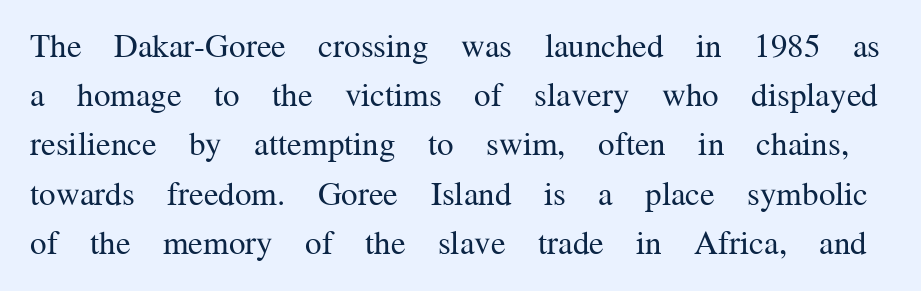
Q: Is the text bold? A: No.
Q: Is the text italic (slanted)? A: No, it is upright.
Q: Is the typeface a serif or a sans-serif typeface? A: Serif.
Q: Is the text underlined? A: No.
Q: Is the spacing between letters normal or unusually wide? A: Normal.
Q: Is the spacing between lines tight, normal or loose? A: Normal.
Q: Width (condensed, normal, or wide)? A: Normal.
Q: Stroke contrast? A: Medium.
Q: x-height? A: Medium.
Q: Monospaced? A: No.
